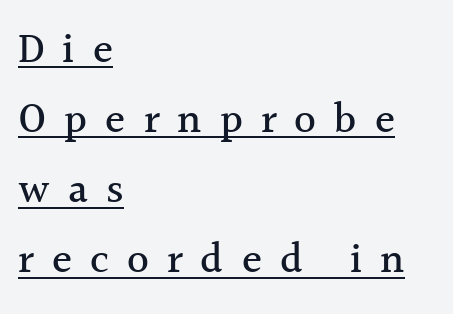
Q: Is the text italic (slanted)? A: No, it is upright.
Q: Is the typeface a serif or a sans-serif typeface? A: Serif.
Q: Is the text underlined? A: Yes.
Q: How is the paragraph aligned? A: Left-aligned.
Q: Is the spacing between letters normal or unusually wide? A: Unusually wide.
Q: Is the spacing between lines tight, normal or loose? A: Normal.
Q: Width (condensed, normal, or wide)? A: Normal.
Q: x-height? A: Medium.
Q: Monospaced? A: No.
